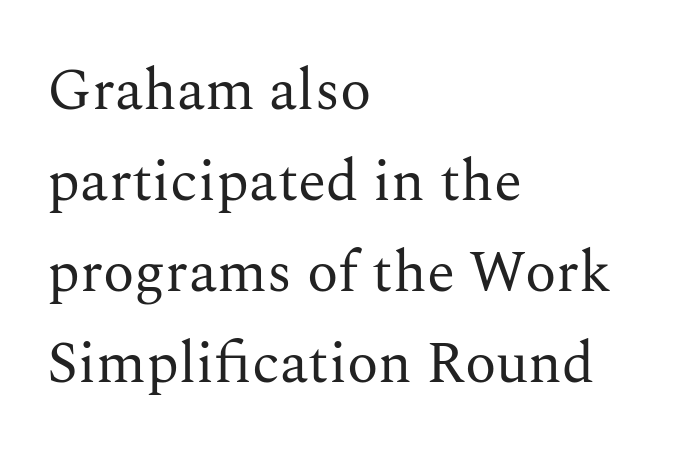
The letters advance in unequal steps, a hallmark of proportional type. Does the leading feel generous? No, just average. Left-aligned paragraph, ragged on the right. Observe the ordinary spacing: letters are neighbours, not strangers. Nobody drew a line under any word here.
